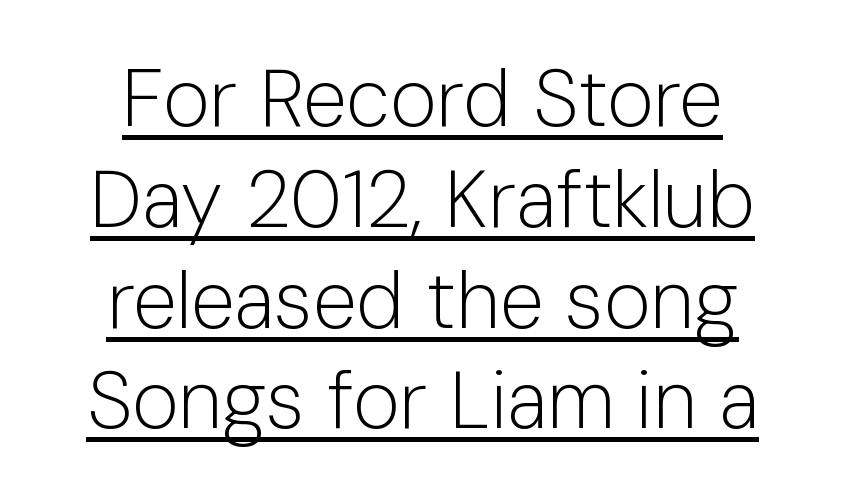
The image shows 80 px light sans-serif type, upright; set centered, normal line spacing (1.26x), normal letter spacing, underlined; low stroke contrast and a medium x-height.
